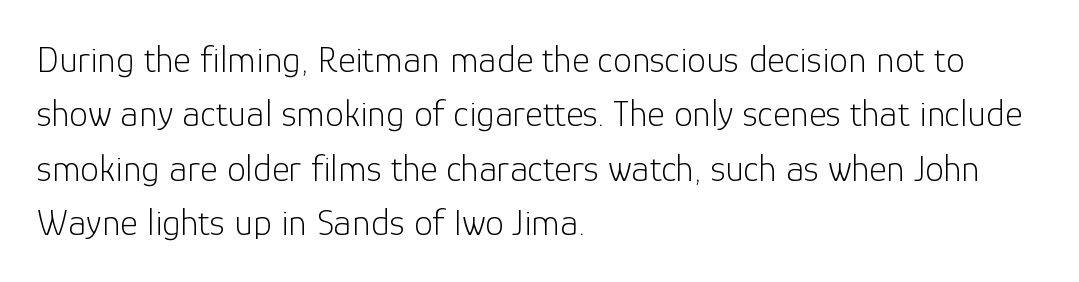
Q: Is the text bold? A: No.
Q: Is the text italic (slanted)? A: No, it is upright.
Q: Is the typeface a serif or a sans-serif typeface? A: Sans-serif.
Q: Is the text underlined? A: No.
Q: How is the paragraph aligned? A: Left-aligned.
Q: Is the spacing between letters normal or unusually wide? A: Normal.
Q: Is the spacing between lines tight, normal or loose? A: Normal.
Q: Width (condensed, normal, or wide)? A: Normal.
Q: Stroke contrast? A: Low.
Q: x-height? A: Medium.
Q: Monospaced? A: No.
